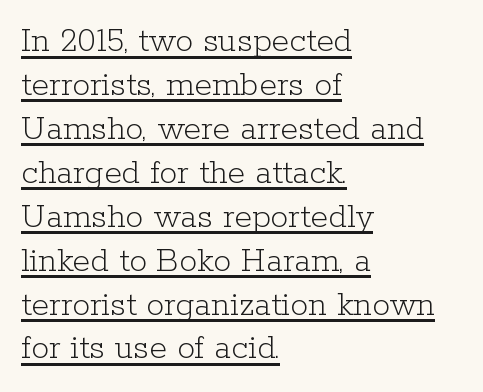
No extra ink here — the face is not bold. Spacing verdict: proportional, widths tailored to each character. A classic flush-left, rag-right setting is used for this passage. Nope, not italic — everything's standing straight.
